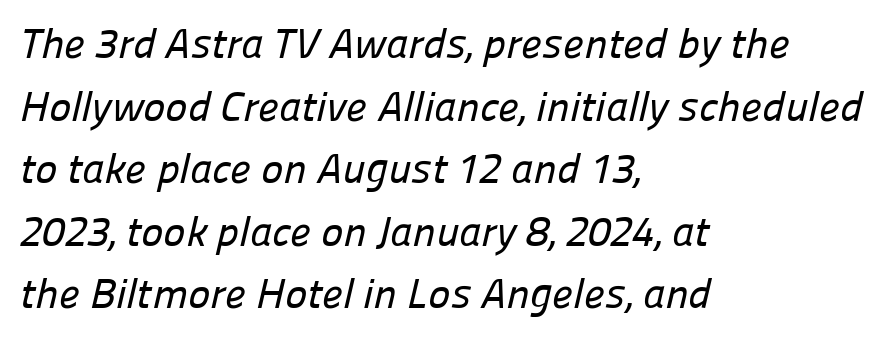
{"serif": "no", "width": "normal", "stroke_contrast": "low", "x_height": "medium", "monospaced": "no", "underline": "no", "align": "left", "line_spacing": "normal", "line_spacing_ratio": 1.49, "letter_spacing": "normal", "letter_spacing_em": 0.0, "glyph_px": 42}
